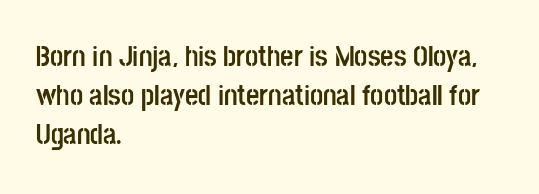
The image shows 29 px semibold, condensed sans-serif type, upright; set left-aligned, normal line spacing (1.34x), normal letter spacing, not underlined; low stroke contrast and a large x-height.
